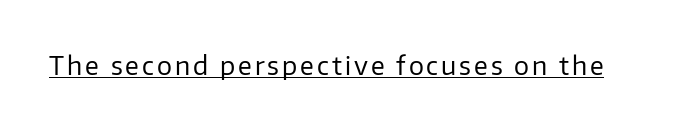
{"italic": "no", "bold": "no", "underline": "yes", "glyph_px": 25}
